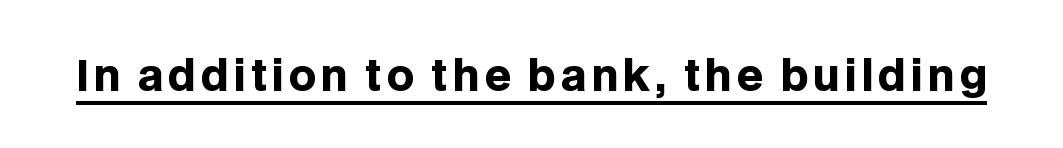
The glyphs are accompanied by a horizontal stroke just below them. The face used here is proportionally spaced, like ordinary book or web type. Each glyph is drawn with heavy, bold strokes. When letters stand straight like this, we call the style roman or upright. Each letter's strokes conclude bluntly, with no projecting serifs.
